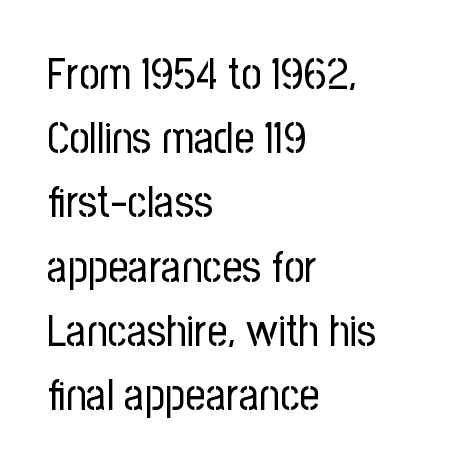
{"serif": "no", "italic": "no", "bold": "no", "weight": "regular", "width": "condensed", "stroke_contrast": "low", "x_height": "medium", "monospaced": "no", "underline": "no", "align": "left", "line_spacing": "normal", "line_spacing_ratio": 1.46, "letter_spacing": "normal", "letter_spacing_em": 0.0, "glyph_px": 44}
